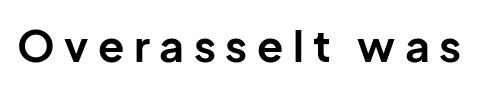
The image shows 43 px bold sans-serif type, upright; set unusually wide letter spacing (+0.22 em), not underlined; low stroke contrast and a medium x-height.
